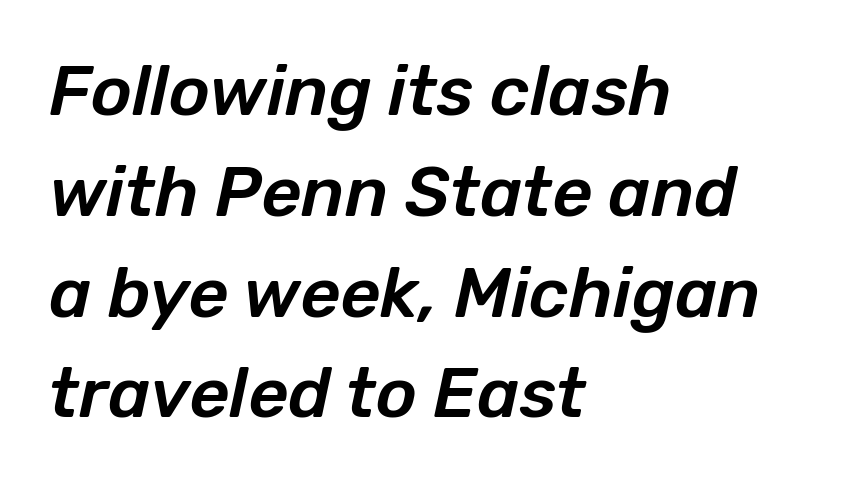
The type is set solid horizontally, with unmodified tracking. Characters are canted at an angle relative to the baseline's perpendicular. A typesetter would call this proportional, since set widths differ per character. The gap between lines stays unmarked. Compared with a centered layout, this one pins lines to the left instead. If you measured baseline to baseline, you'd find a middling distance.
